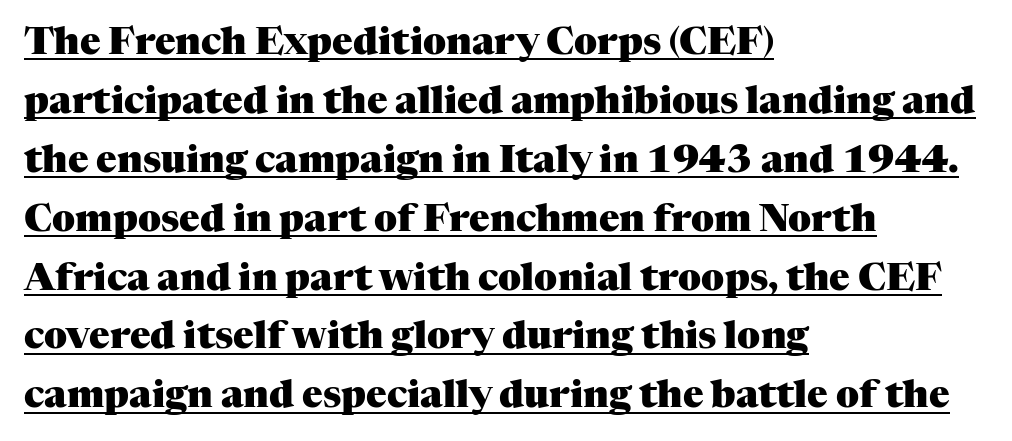
Does the type have serifs? Yes, each stem ends in a small foot. This sample uses plain, unmodified letter spacing. You could not count columns in this text — the font is proportionally spaced. Bold? Absolutely — the strokes are thick and heavy. All the whitespace from short lines collects on the right.
